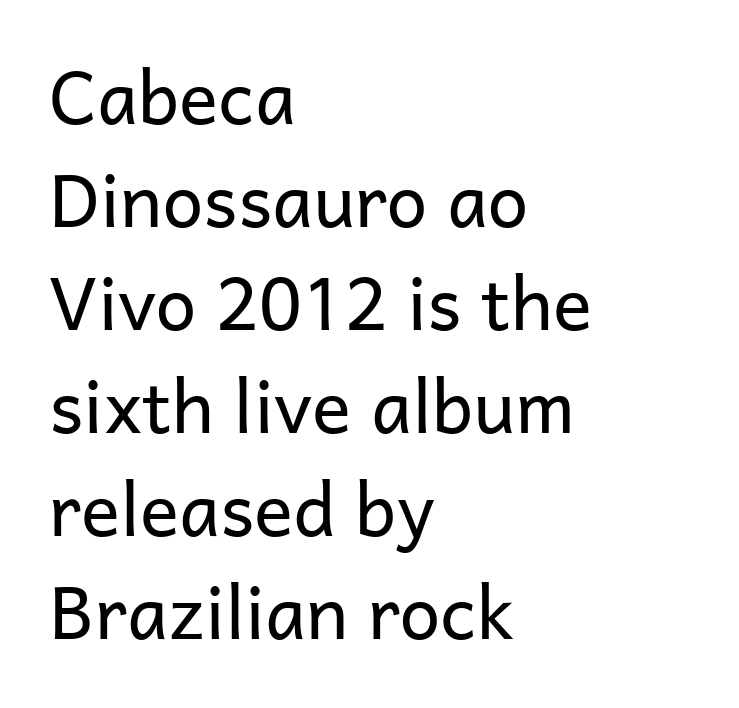
The image shows 73 px regular-weight sans-serif type, upright; set left-aligned, normal line spacing (1.41x), normal letter spacing, not underlined; low stroke contrast and a medium x-height.
